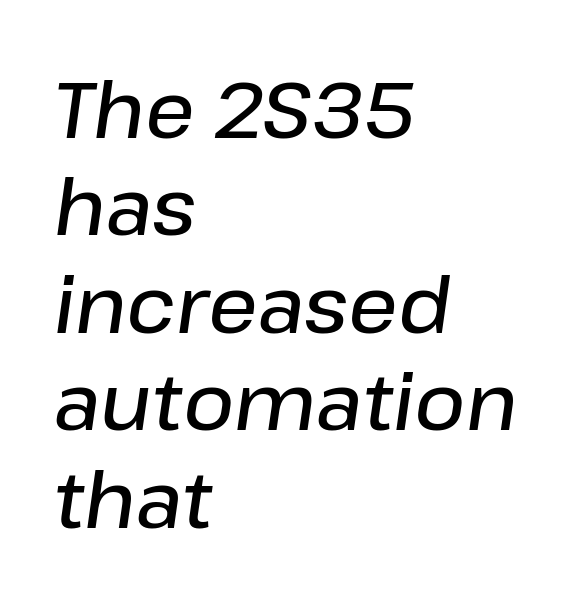
The image shows 78 px semibold type, italic (leaning right); set left-aligned, normal line spacing (1.25x), normal letter spacing, not underlined; low stroke contrast and a medium x-height.
